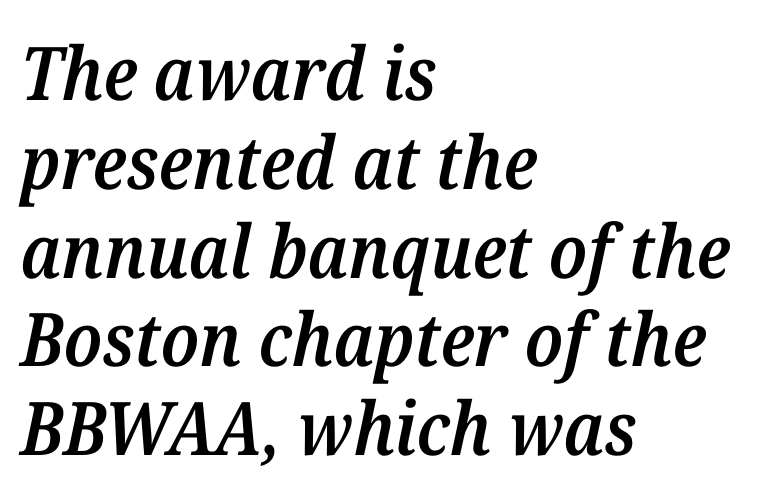
Typographically, this falls in the serif category. Tracking here is standard; glyphs follow each other at the usual distance. The passage shown is typed in a proportional face where columns would drift. The paragraph shown leans on its left margin. Honestly, there is no underline to notice here at all.
